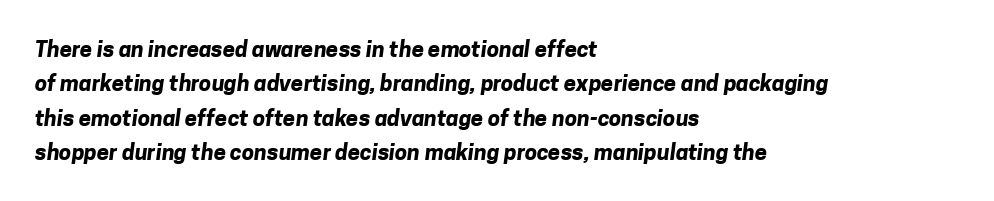
The image shows 22 px bold type; set left-aligned, normal line spacing (1.56x), normal letter spacing, not underlined.
